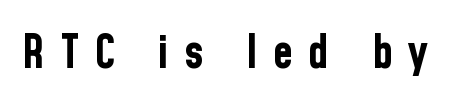
{"serif": "no", "italic": "no", "bold": "yes", "weight": "bold", "width": "condensed", "stroke_contrast": "low", "x_height": "medium", "monospaced": "no", "underline": "no", "letter_spacing": "wide", "letter_spacing_em": 0.34, "glyph_px": 46}
